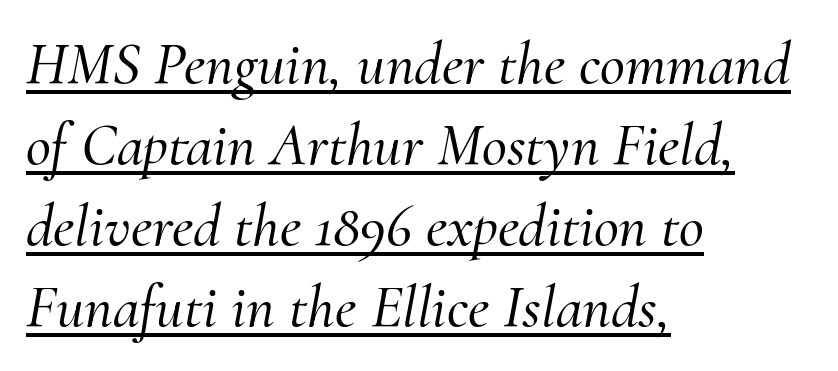
The image shows 61 px serif type, italic (leaning right); set left-aligned, normal line spacing (1.33x), normal letter spacing, underlined; medium stroke contrast and a small x-height.
